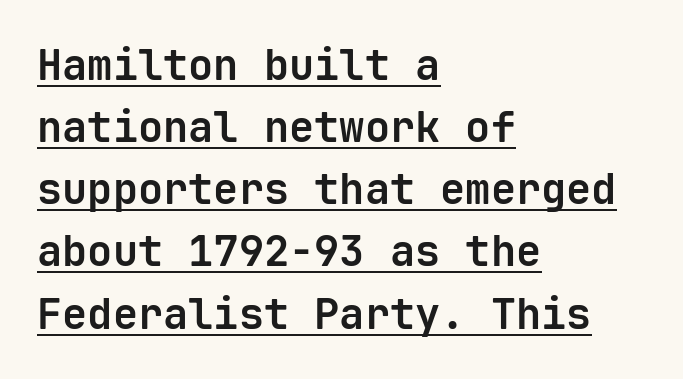
{"serif": "no", "italic": "no", "bold": "yes", "weight": "bold", "width": "normal", "stroke_contrast": "low", "x_height": "medium", "monospaced": "yes", "underline": "yes", "align": "left", "line_spacing": "normal", "line_spacing_ratio": 1.48, "letter_spacing": "normal", "letter_spacing_em": 0.0, "glyph_px": 42}
